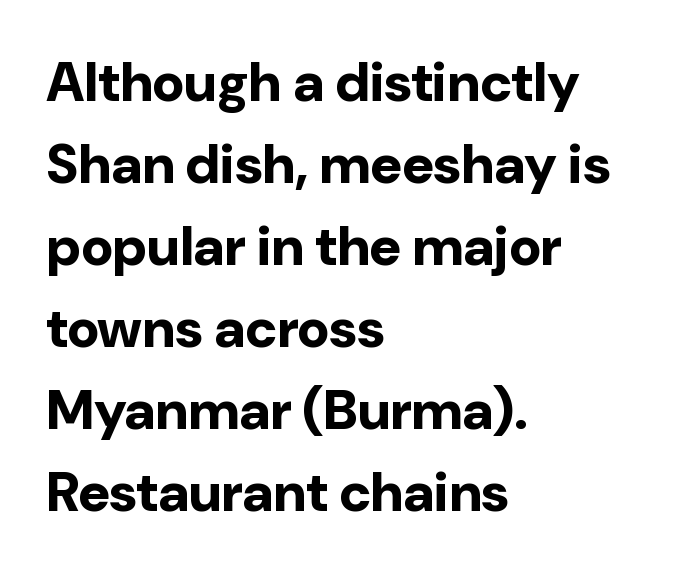
The passage is arranged the way most books set body copy — flush left. Standard letterfit; no display-style spreading of the glyphs. Letterform terminals end flat and unadorned throughout the passage. Strong, thick strokes mark this as bold type. Ordinary non-slanted type is in use. A clean baseline with only descenders dipping below it.
